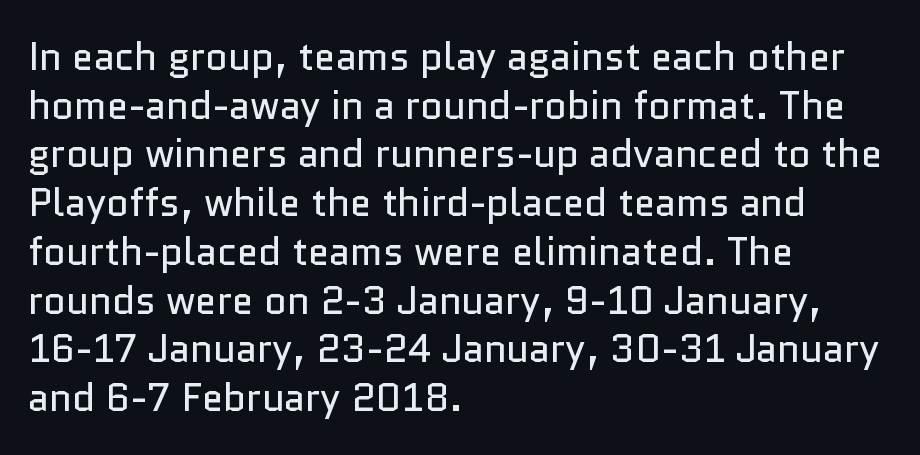
{"serif": "no", "italic": "no", "bold": "no", "weight": "regular", "width": "normal", "stroke_contrast": "low", "x_height": "medium", "monospaced": "no", "underline": "no", "align": "left", "line_spacing": "normal", "line_spacing_ratio": 1.25, "letter_spacing": "normal", "letter_spacing_em": 0.0, "glyph_px": 39}
